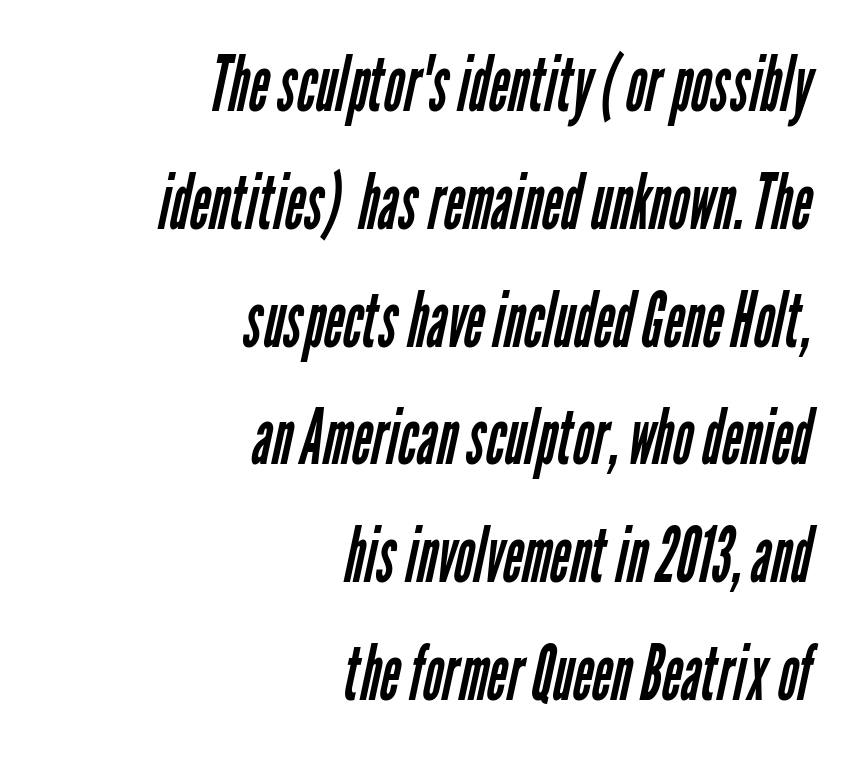
Q: Is the text bold? A: No.
Q: Is the typeface a serif or a sans-serif typeface? A: Sans-serif.
Q: Is the text underlined? A: No.
Q: How is the paragraph aligned? A: Right-aligned.
Q: Is the spacing between letters normal or unusually wide? A: Normal.
Q: Is the spacing between lines tight, normal or loose? A: Normal.
Q: Width (condensed, normal, or wide)? A: Condensed.
Q: Stroke contrast? A: Low.
Q: x-height? A: Medium.
Q: Monospaced? A: No.
